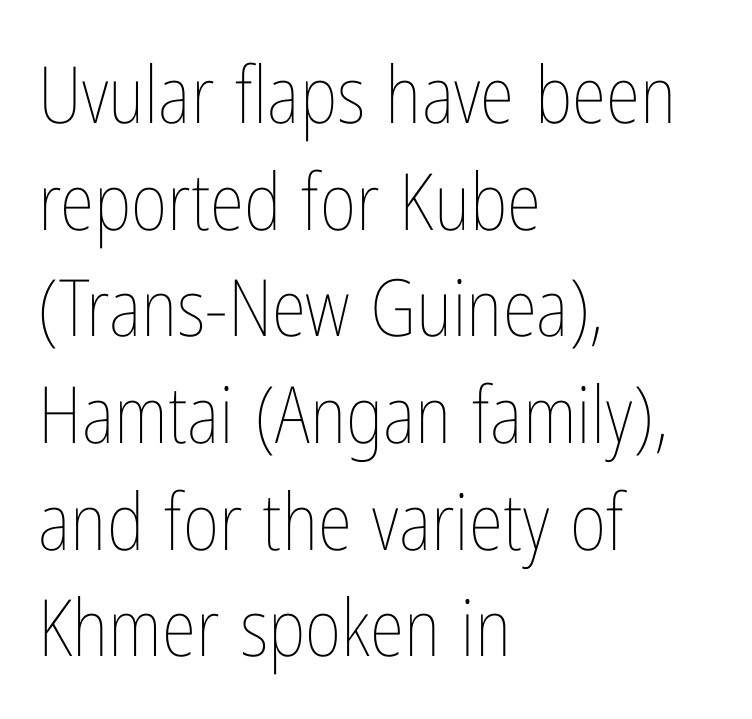
The image shows 79 px thin, condensed type, upright; set left-aligned, normal line spacing (1.35x), normal letter spacing, not underlined; low stroke contrast and a medium x-height.
